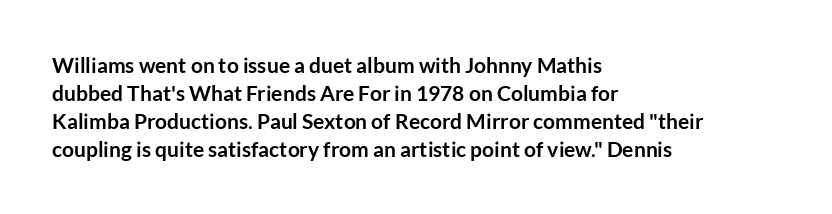
The image shows 21 px bold type, upright; set left-aligned, normal line spacing (1.33x), normal letter spacing, not underlined.
